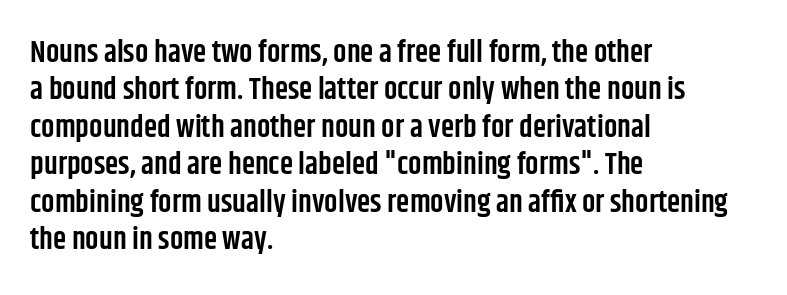
Q: Is the text bold? A: Semi-bold.
Q: Is the text italic (slanted)? A: No, it is upright.
Q: Is the typeface a serif or a sans-serif typeface? A: Sans-serif.
Q: Is the text underlined? A: No.
Q: How is the paragraph aligned? A: Left-aligned.
Q: Is the spacing between letters normal or unusually wide? A: Normal.
Q: Is the spacing between lines tight, normal or loose? A: Normal.
Q: Width (condensed, normal, or wide)? A: Condensed.
Q: Stroke contrast? A: Low.
Q: x-height? A: Large.
Q: Monospaced? A: No.
